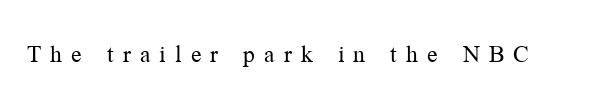
Q: Is the text bold? A: No.
Q: Is the text italic (slanted)? A: No, it is upright.
Q: Is the text underlined? A: No.
Q: Is the spacing between letters normal or unusually wide? A: Unusually wide.
